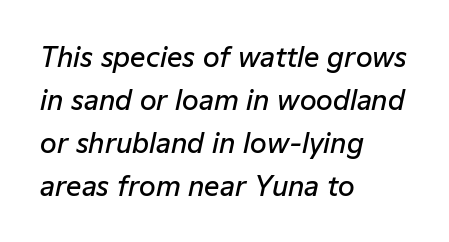
Is the type bold? Partly — it's a semibold, heavier than regular but not fully bold. Bare-footed words on every line. Evenly set lines give the paragraph a standard silhouette. These lines stack with their left ends in a neat column. Designer's note — italics engaged.
